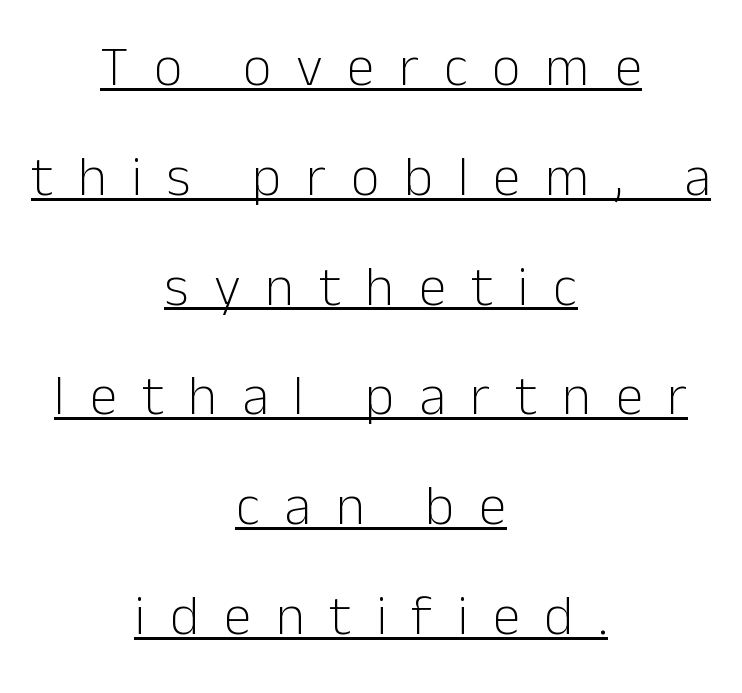
The image shows 56 px light sans-serif type, upright; set centered, loose line spacing (1.96x), unusually wide letter spacing (+0.44 em), underlined; low stroke contrast and a medium x-height.
